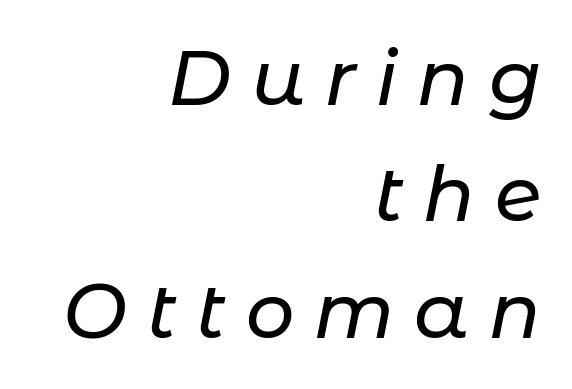
This rendering uses right alignment, leaving the left contour irregular. Think of a printed novel: that variable character pitch is what you see here. Underlining? Definitely not there. Caption: expanded tracking, letters set apart. You can tell it's italic because the verticals aren't actually vertical. In terms of leading, this rendering sits right in the middle.
